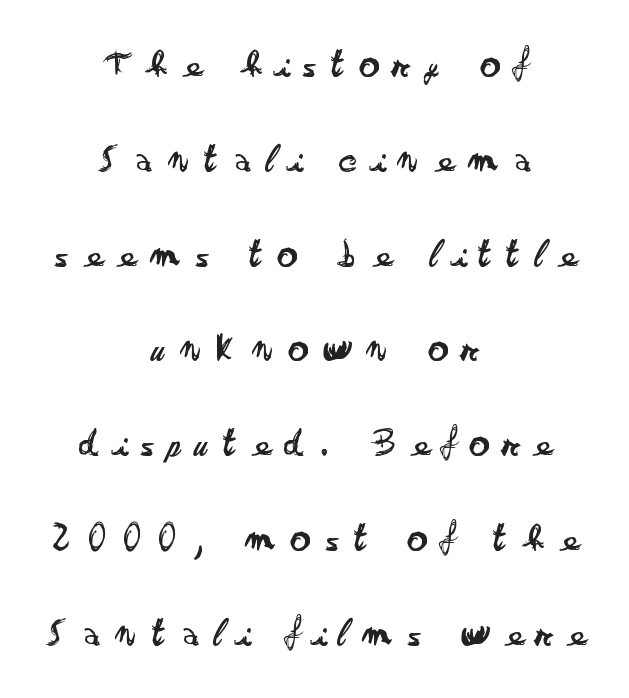
{"serif": "no", "italic": "no", "bold": "no", "weight": "regular", "width": "wide", "stroke_contrast": "low", "x_height": "small", "monospaced": "no", "underline": "no", "align": "center", "line_spacing": "loose", "line_spacing_ratio": 2.37, "letter_spacing": "wide", "letter_spacing_em": 0.38, "glyph_px": 40}
